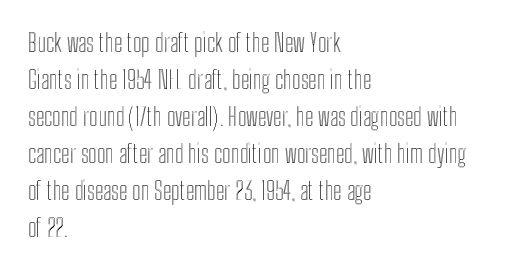
The image shows 24 px text type, upright; set left-aligned, normal line spacing (1.54x), normal letter spacing, not underlined.
